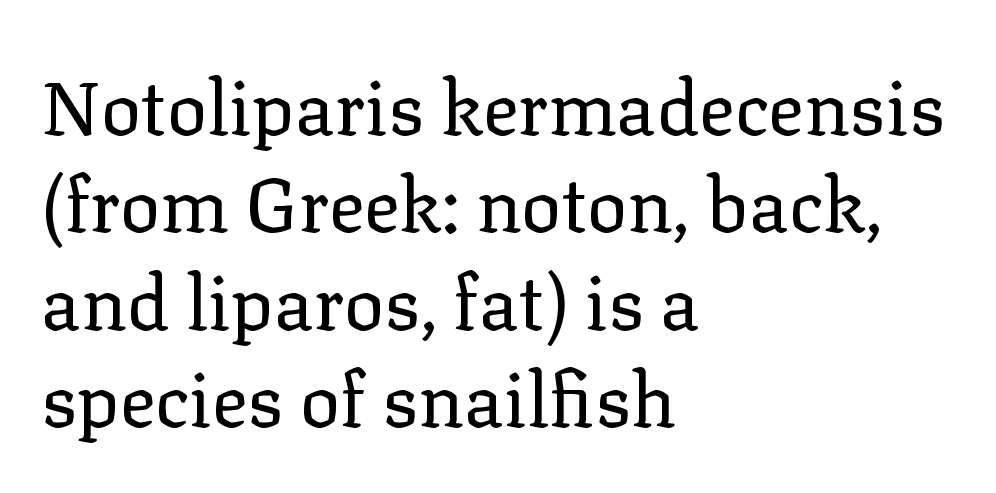
Underline: absent. Varying glyph widths throughout — classic text-font behaviour. The lines sit at an ordinary, default distance from one another. The letters stand straight up with perfectly vertical stems.
